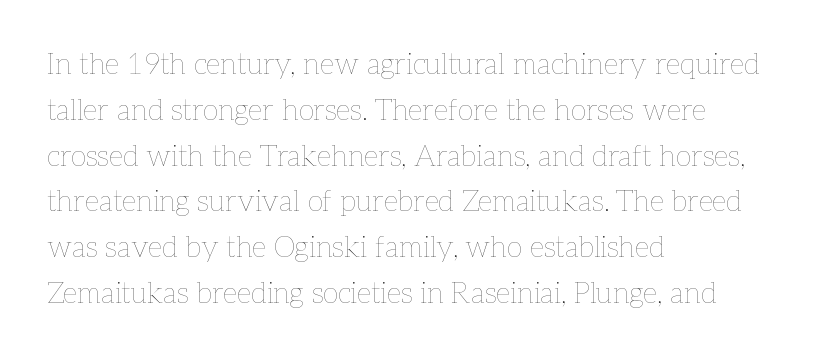
Q: Is the text bold? A: No.
Q: Is the text italic (slanted)? A: No, it is upright.
Q: Is the text underlined? A: No.
Q: How is the paragraph aligned? A: Left-aligned.
Q: Is the spacing between letters normal or unusually wide? A: Normal.
Q: Is the spacing between lines tight, normal or loose? A: Normal.
Q: Width (condensed, normal, or wide)? A: Normal.
Q: Stroke contrast? A: Low.
Q: x-height? A: Medium.
Q: Monospaced? A: No.
